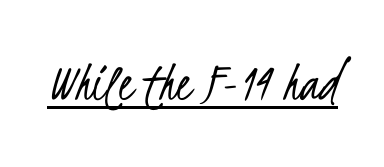
{"serif": "no", "bold": "no", "weight": "light", "width": "condensed", "stroke_contrast": "low", "x_height": "small", "monospaced": "no", "underline": "yes", "letter_spacing": "normal", "letter_spacing_em": 0.0, "glyph_px": 57}
